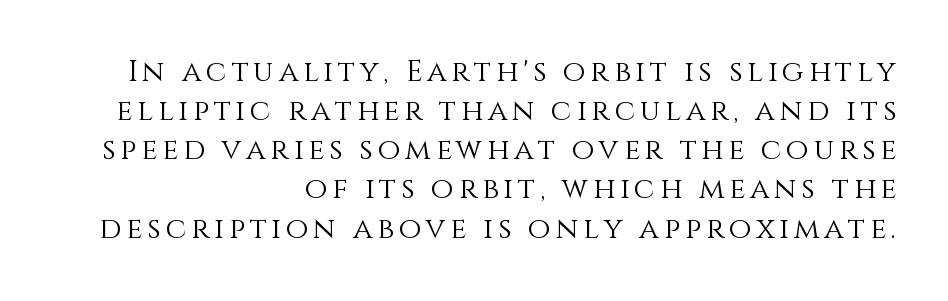
Q: Is the text bold? A: No.
Q: Is the text italic (slanted)? A: No, it is upright.
Q: Is the text underlined? A: No.
Q: How is the paragraph aligned? A: Right-aligned.
Q: Is the spacing between lines tight, normal or loose? A: Normal.
Q: Width (condensed, normal, or wide)? A: Normal.
Q: x-height? A: Large.
Q: Monospaced? A: No.
